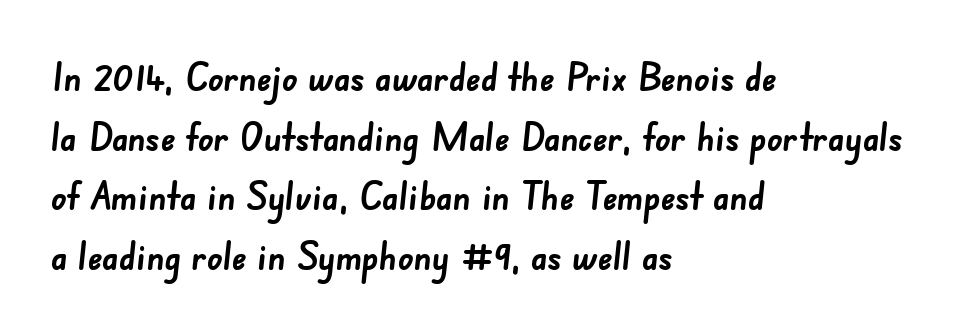
The image shows 38 px semibold sans-serif type; set left-aligned, normal line spacing (1.57x), normal letter spacing, not underlined; low stroke contrast and a small x-height.
